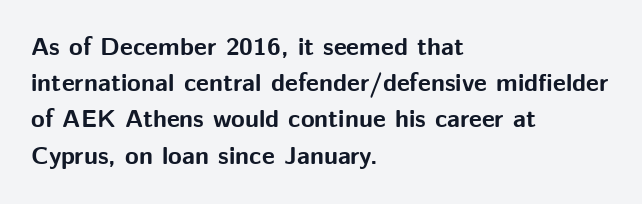
{"italic": "no", "bold": "yes", "underline": "no", "align": "left", "line_spacing": "normal", "line_spacing_ratio": 1.45, "letter_spacing": "normal", "letter_spacing_em": 0.0, "glyph_px": 25}
